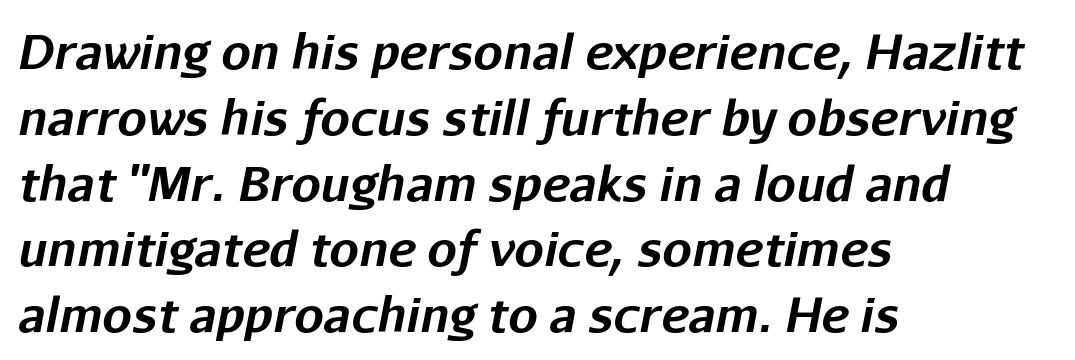
Q: Is the text bold? A: Yes.
Q: Is the text italic (slanted)? A: Yes, it leans right by about 11 degrees.
Q: Is the text underlined? A: No.
Q: How is the paragraph aligned? A: Left-aligned.
Q: Is the spacing between letters normal or unusually wide? A: Normal.
Q: Is the spacing between lines tight, normal or loose? A: Normal.
Q: Width (condensed, normal, or wide)? A: Normal.
Q: Stroke contrast? A: Low.
Q: x-height? A: Medium.
Q: Monospaced? A: No.
